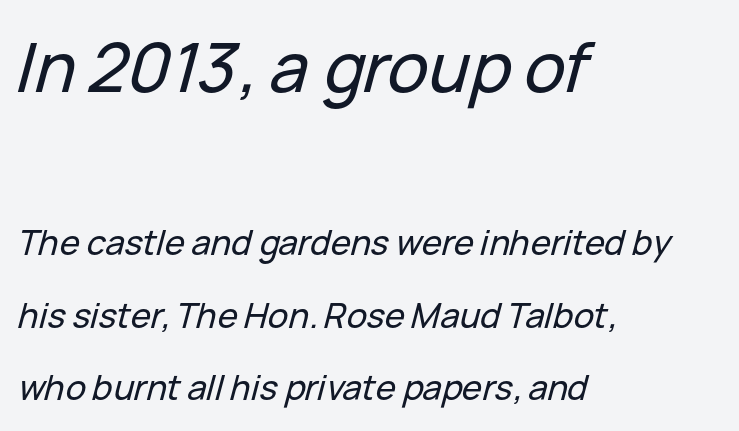
The image shows 68 px text type, italic (leaning right); set left-aligned, loose line spacing (2.13x), normal letter spacing, not underlined; the first (top) block is 2.0x larger; low stroke contrast and a medium x-height.
